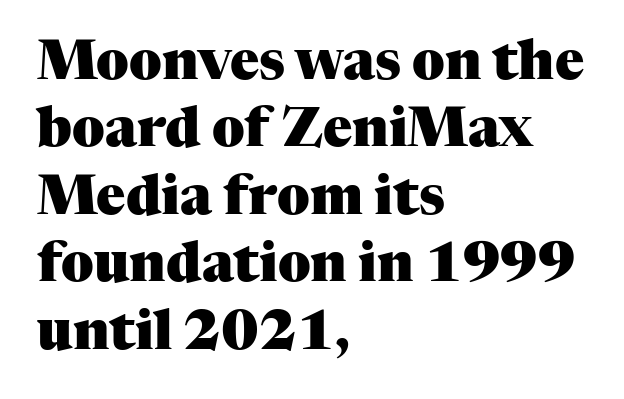
Q: Is the text bold? A: Yes.
Q: Is the text italic (slanted)? A: No, it is upright.
Q: Is the typeface a serif or a sans-serif typeface? A: Serif.
Q: Is the text underlined? A: No.
Q: How is the paragraph aligned? A: Left-aligned.
Q: Is the spacing between letters normal or unusually wide? A: Normal.
Q: Is the spacing between lines tight, normal or loose? A: Normal.
Q: Width (condensed, normal, or wide)? A: Normal.
Q: Stroke contrast? A: Medium.
Q: x-height? A: Medium.
Q: Monospaced? A: No.
